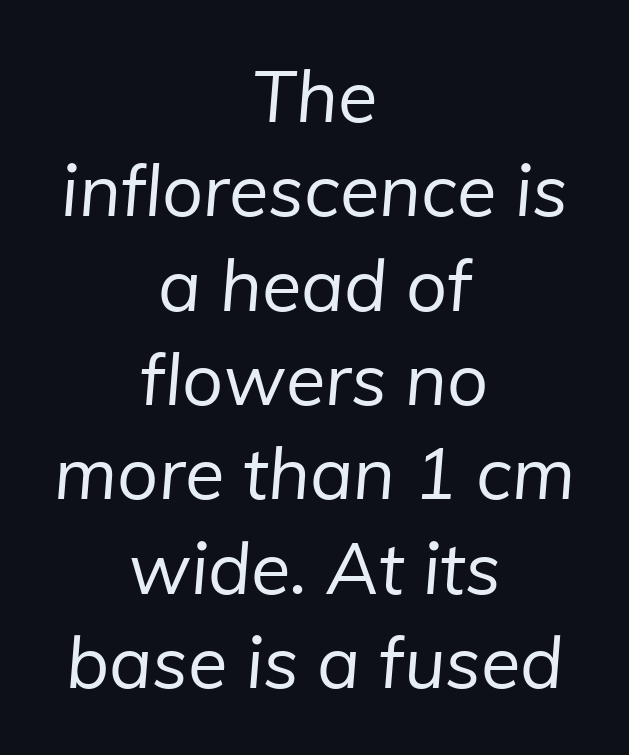
The image shows 72 px regular-weight sans-serif type; set centered, normal line spacing (1.31x), normal letter spacing, not underlined; low stroke contrast and a medium x-height.
